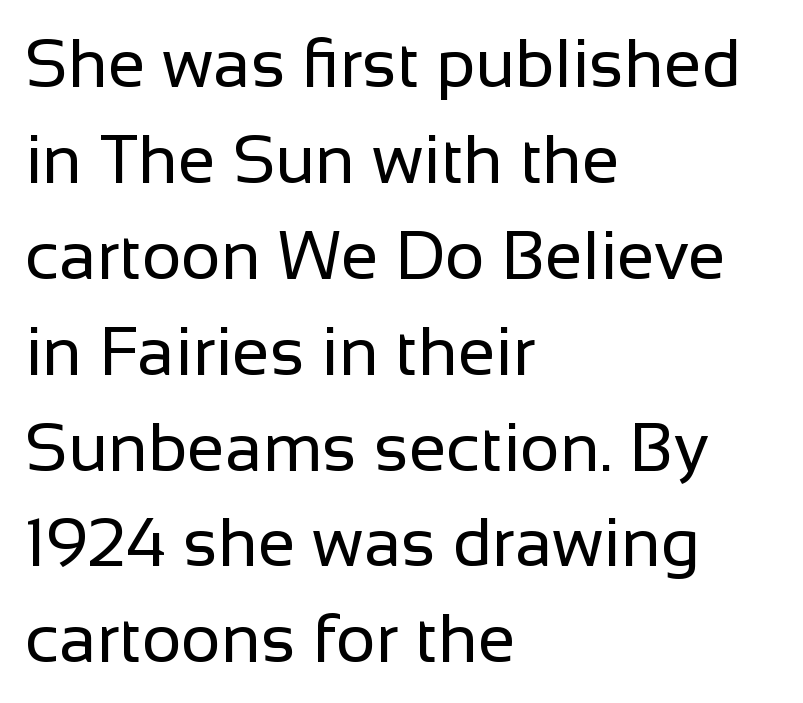
This is sans-serif lettering, the kind often seen on screens and signage. The letters stand straight up with perfectly vertical stems. Compared with typical body copy, the letter spacing here is the same. Glance below the letters and you will spot only blank space. Leading: standard. Stems and bowls with no extra thickness — not bold.
